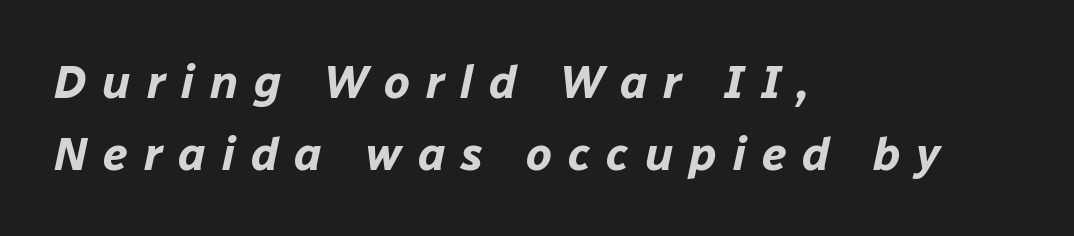
Q: Is the text bold? A: Yes.
Q: Is the text italic (slanted)? A: Yes, it leans right by about 12 degrees.
Q: Is the text underlined? A: No.
Q: How is the paragraph aligned? A: Left-aligned.
Q: Is the spacing between letters normal or unusually wide? A: Unusually wide.
Q: Is the spacing between lines tight, normal or loose? A: Normal.
Q: Width (condensed, normal, or wide)? A: Normal.
Q: Stroke contrast? A: Low.
Q: x-height? A: Medium.
Q: Monospaced? A: No.
